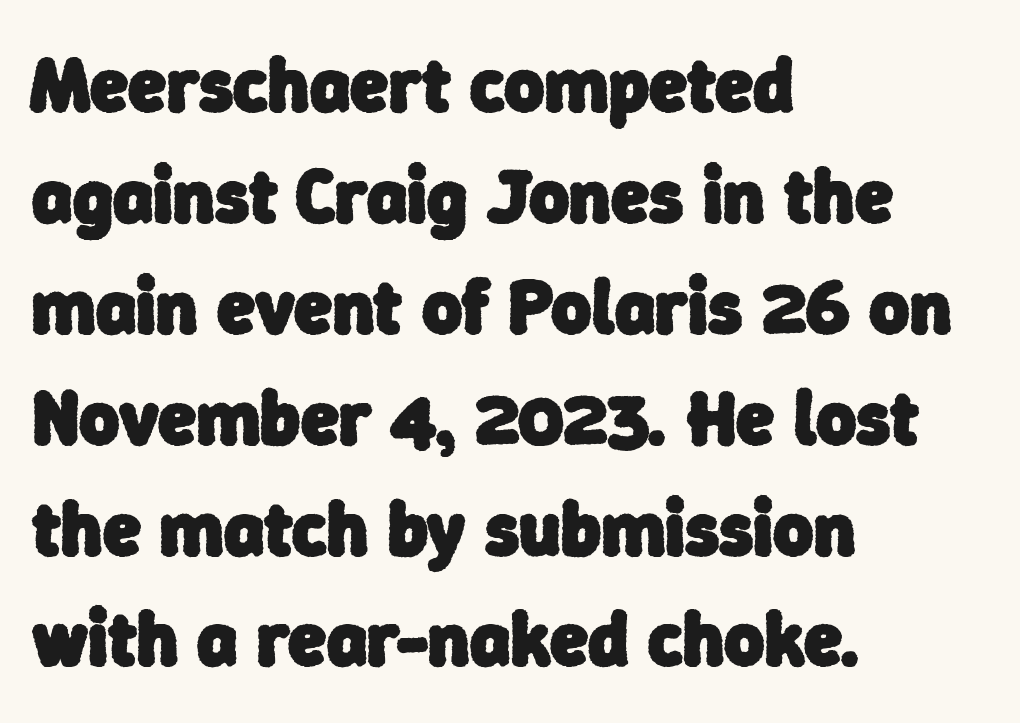
The passage is arranged the way most books set body copy — flush left. Anything drawn beneath the words? Only blank space. Evenly set lines give the paragraph a standard silhouette. Heavy-handed strokes throughout: this text is bold.
